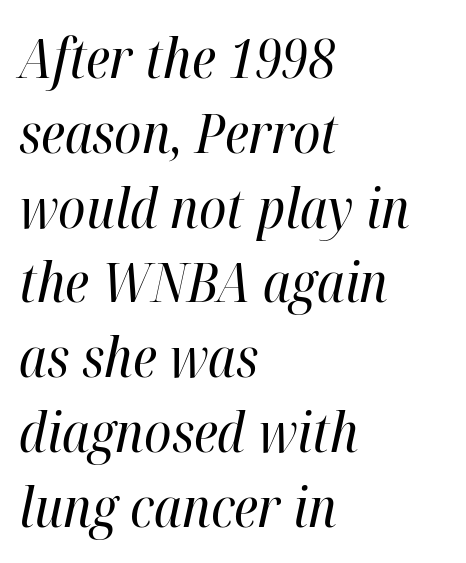
Q: Is the text bold? A: No.
Q: Is the text italic (slanted)? A: Yes, it leans right by about 12 degrees.
Q: Is the text underlined? A: No.
Q: How is the paragraph aligned? A: Left-aligned.
Q: Is the spacing between letters normal or unusually wide? A: Normal.
Q: Is the spacing between lines tight, normal or loose? A: Normal.
Q: Width (condensed, normal, or wide)? A: Condensed.
Q: Stroke contrast? A: High.
Q: x-height? A: Medium.
Q: Monospaced? A: No.
